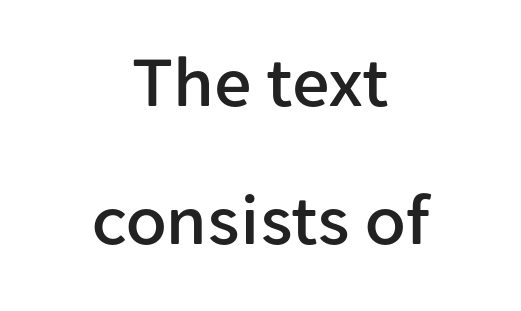
Q: Is the text italic (slanted)? A: No, it is upright.
Q: Is the typeface a serif or a sans-serif typeface? A: Sans-serif.
Q: Is the text underlined? A: No.
Q: How is the paragraph aligned? A: Centered.
Q: Is the spacing between letters normal or unusually wide? A: Normal.
Q: Width (condensed, normal, or wide)? A: Normal.
Q: Stroke contrast? A: Low.
Q: x-height? A: Medium.
Q: Monospaced? A: No.
